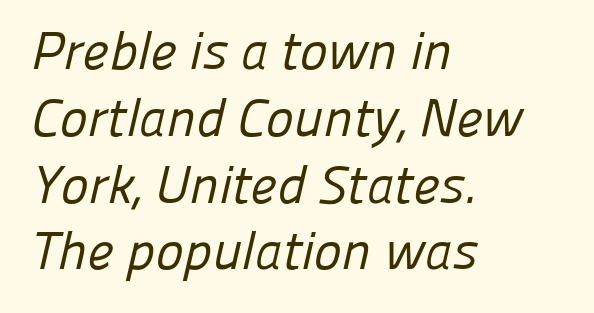
The image shows 53 px regular-weight sans-serif type; set left-aligned, normal line spacing (1.26x), normal letter spacing, not underlined; low stroke contrast and a medium x-height.
